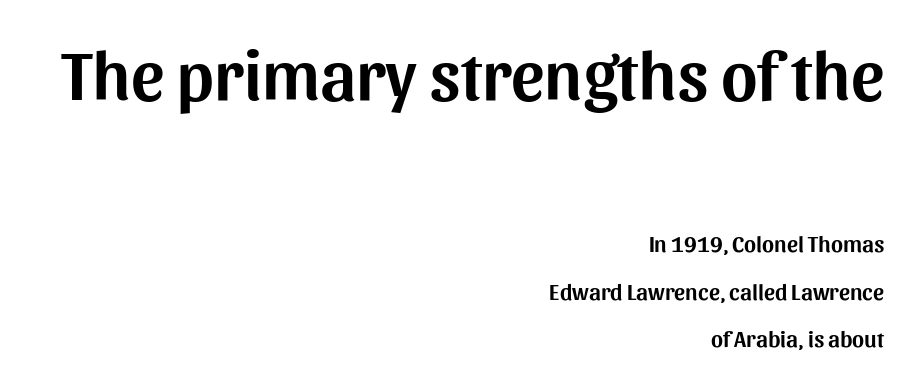
Q: Is the text italic (slanted)? A: No, it is upright.
Q: Is the typeface a serif or a sans-serif typeface? A: Sans-serif.
Q: Is the text underlined? A: No.
Q: How is the paragraph aligned? A: Right-aligned.
Q: Is the spacing between letters normal or unusually wide? A: Normal.
Q: Is the spacing between lines tight, normal or loose? A: Loose.
Q: Which block of text is set in a larger size, the first (top) or the second (bottom)? A: The first (top) one.
Q: Width (condensed, normal, or wide)? A: Normal.
Q: Stroke contrast? A: Medium.
Q: x-height? A: Medium.
Q: Monospaced? A: No.
